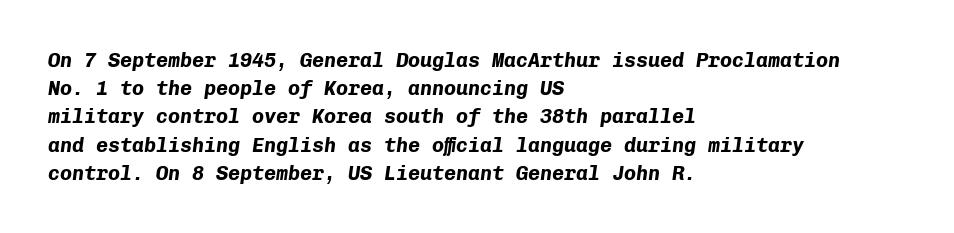
A normal amount of white space separates one row of letters from the next. The letters are bold, with thick, heavy strokes. A clean baseline with only descenders dipping below it. Emphasis-style slanted type is in use. Each line starts at the same left margin while the right side varies. The line texture is even and compact thanks to regular tracking.
